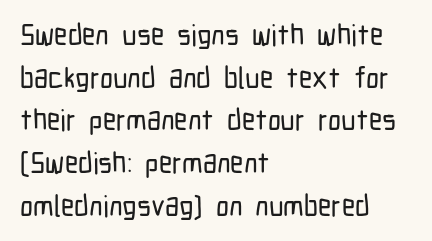
{"serif": "no", "italic": "no", "width": "condensed", "stroke_contrast": "low", "x_height": "medium", "monospaced": "no", "underline": "no", "align": "left", "line_spacing": "normal", "line_spacing_ratio": 1.47, "letter_spacing": "normal", "letter_spacing_em": 0.0, "glyph_px": 29}
